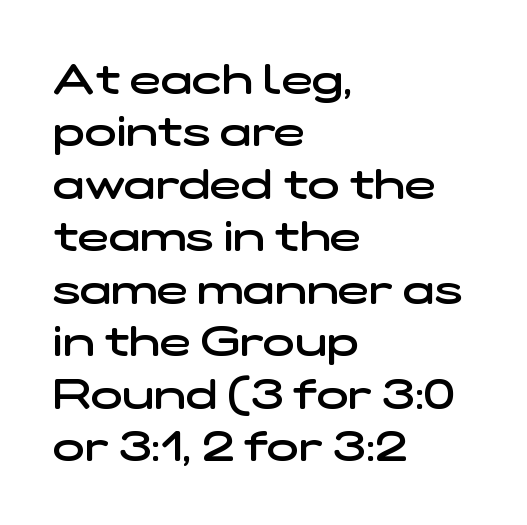
Q: Is the text bold? A: Semi-bold.
Q: Is the typeface a serif or a sans-serif typeface? A: Sans-serif.
Q: Is the text underlined? A: No.
Q: How is the paragraph aligned? A: Left-aligned.
Q: Is the spacing between letters normal or unusually wide? A: Normal.
Q: Is the spacing between lines tight, normal or loose? A: Normal.
Q: Width (condensed, normal, or wide)? A: Wide.
Q: Stroke contrast? A: Low.
Q: x-height? A: Medium.
Q: Monospaced? A: No.
